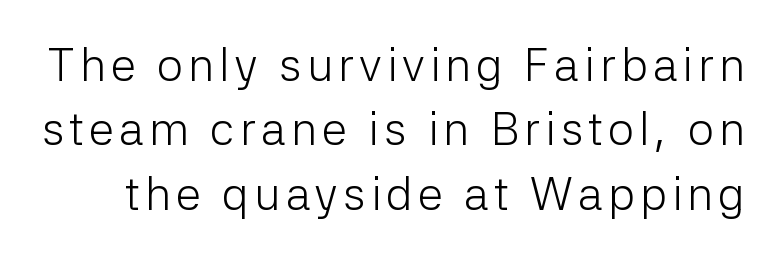
{"serif": "no", "italic": "no", "bold": "no", "weight": "light", "width": "normal", "stroke_contrast": "low", "x_height": "medium", "monospaced": "no", "underline": "no", "line_spacing": "normal", "line_spacing_ratio": 1.4, "glyph_px": 46}
